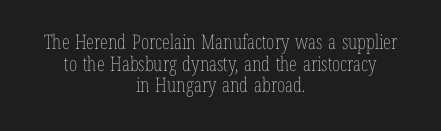
Q: Is the text bold? A: No.
Q: Is the text italic (slanted)? A: No, it is upright.
Q: Is the text underlined? A: No.
Q: How is the paragraph aligned? A: Centered.
Q: Is the spacing between letters normal or unusually wide? A: Normal.
Q: Is the spacing between lines tight, normal or loose? A: Tight.
